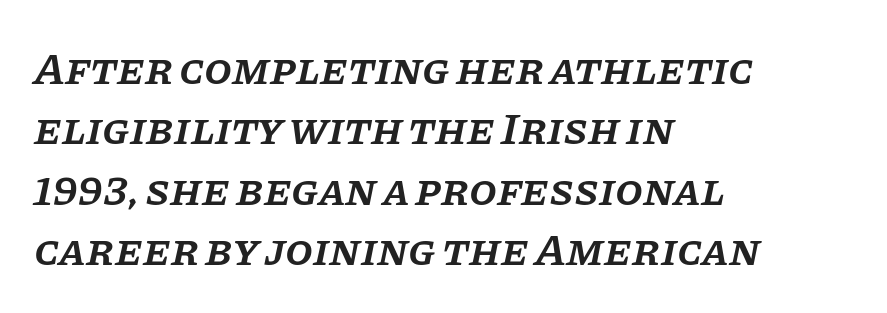
Q: Is the text bold? A: Semi-bold.
Q: Is the text italic (slanted)? A: Yes, it leans right by about 11 degrees.
Q: Is the typeface a serif or a sans-serif typeface? A: Serif.
Q: Is the text underlined? A: No.
Q: How is the paragraph aligned? A: Left-aligned.
Q: Is the spacing between letters normal or unusually wide? A: Normal.
Q: Is the spacing between lines tight, normal or loose? A: Normal.
Q: Width (condensed, normal, or wide)? A: Normal.
Q: Stroke contrast? A: Low.
Q: x-height? A: Large.
Q: Monospaced? A: No.
